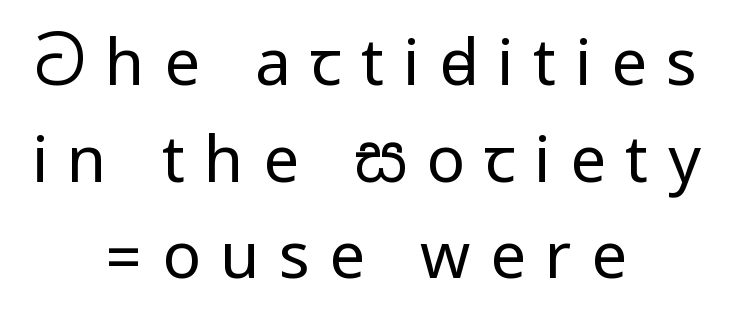
The image shows 64 px regular-weight, condensed sans-serif type, upright; set centered, normal line spacing (1.51x), unusually wide letter spacing (+0.3 em), not underlined; low stroke contrast.
